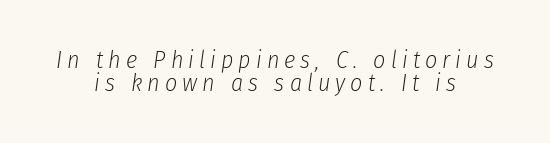
Q: Is the text bold? A: No.
Q: Is the text italic (slanted)? A: Yes, it leans right by about 8 degrees.
Q: Is the text underlined? A: No.
Q: How is the paragraph aligned? A: Centered.
Q: Is the spacing between letters normal or unusually wide? A: Unusually wide.
Q: Is the spacing between lines tight, normal or loose? A: Tight.
